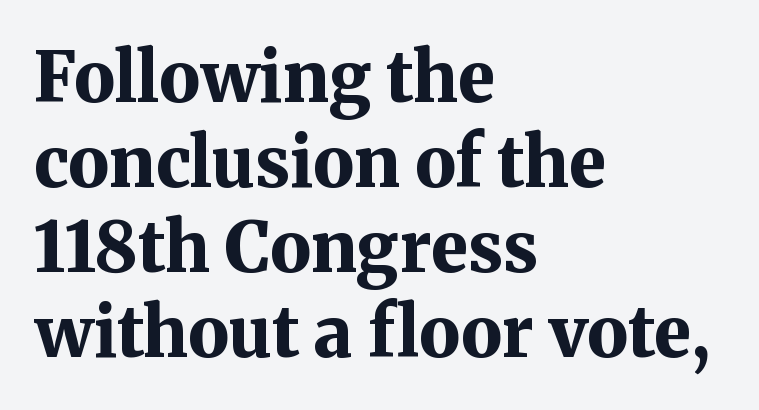
{"serif": "yes", "italic": "no", "bold": "yes", "weight": "bold", "width": "normal", "stroke_contrast": "medium", "x_height": "medium", "monospaced": "no", "underline": "no", "align": "left", "line_spacing_ratio": 1.23, "letter_spacing": "normal", "letter_spacing_em": 0.0, "glyph_px": 69}
